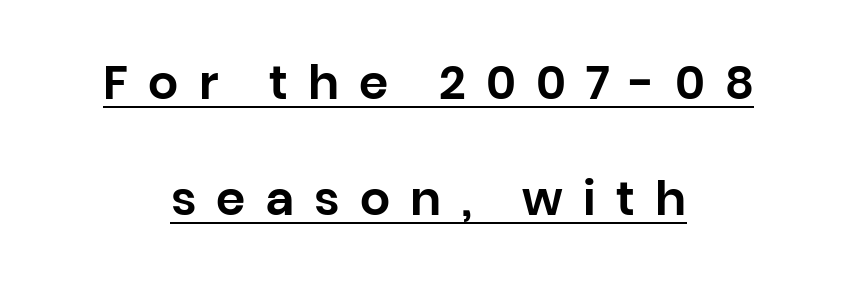
Does a line run under the words? Yes, clearly. Do the letters lean? They stand straight. A typesetter would call this proportional, since set widths differ per character. Casual observation: everything's sitting right in the middle. Nope, no serifs anywhere on these letters. The type is letterspaced generously, with wide tracking.
